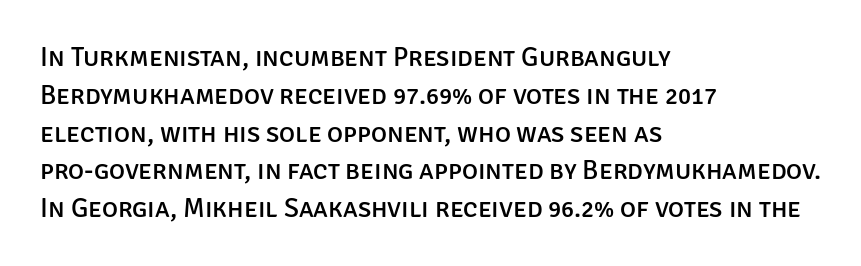
The ragged edge is on the right, which tells us the setting is flush left. Underline: absent. Does the leading feel generous? No, just average. The type is set solid horizontally, with unmodified tracking.
